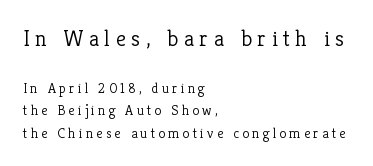
{"italic": "no", "bold": "no", "underline": "no", "align": "left", "line_spacing": "normal", "line_spacing_ratio": 1.62, "letter_spacing": "wide", "letter_spacing_em": 0.24, "larger_block": "first", "size_ratio": 1.64, "glyph_px": 23}
